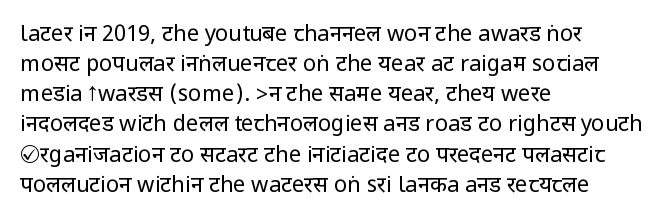
The letterforms sit shoulder to shoulder at normal distance. The space directly below the letters is spotless. Counters stay open thanks to moderate or lighter strokes. The vertical gap from one line to the next is medium. Ascenders rise straight up at ninety degrees. The ragged edge is on the right, which tells us the setting is flush left.
